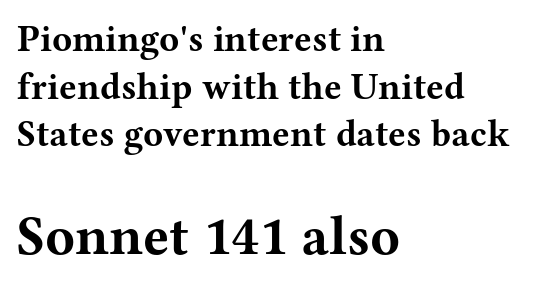
Q: Is the text bold? A: Yes.
Q: Is the text italic (slanted)? A: No, it is upright.
Q: Is the typeface a serif or a sans-serif typeface? A: Serif.
Q: Is the text underlined? A: No.
Q: How is the paragraph aligned? A: Left-aligned.
Q: Is the spacing between letters normal or unusually wide? A: Normal.
Q: Is the spacing between lines tight, normal or loose? A: Normal.
Q: Which block of text is set in a larger size, the first (top) or the second (bottom)? A: The second (bottom) one.
Q: Width (condensed, normal, or wide)? A: Wide.
Q: Stroke contrast? A: Medium.
Q: x-height? A: Medium.
Q: Monospaced? A: No.
